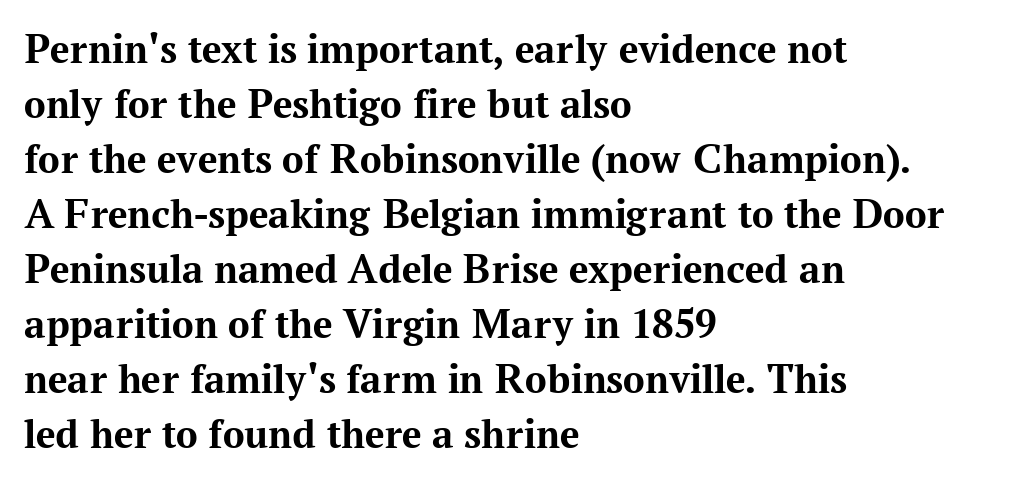
{"serif": "yes", "italic": "no", "bold": "yes", "weight": "bold", "width": "normal", "stroke_contrast": "medium", "x_height": "medium", "monospaced": "no", "underline": "no", "align": "left", "line_spacing": "normal", "line_spacing_ratio": 1.28, "letter_spacing": "normal", "letter_spacing_em": 0.0, "glyph_px": 43}
